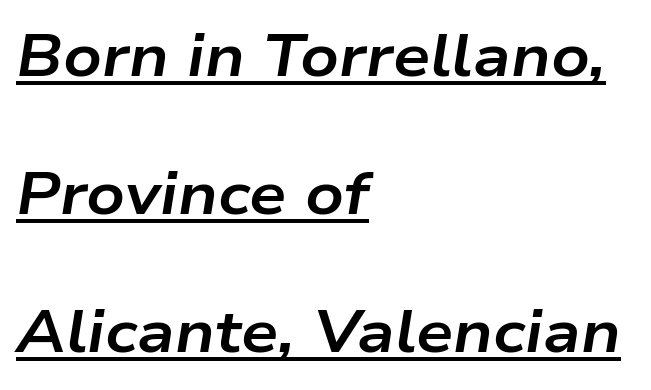
Stroke thickness is high; the sample reads as a true bold. Every character sits at an angle, as italics do. Caption: standard tracking, unaltered. Students, observe the line beneath the letters — that is underlining. Spacing verdict: proportional, widths tailored to each character. Horizontal alignment here is leftward, the default for most running prose.
